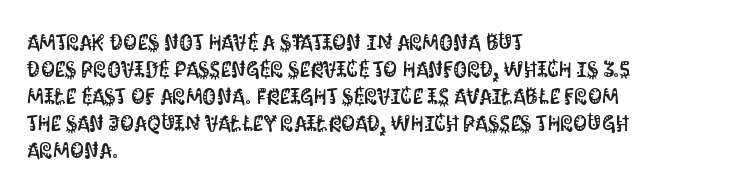
Q: Is the text italic (slanted)? A: No, it is upright.
Q: Is the text underlined? A: No.
Q: How is the paragraph aligned? A: Left-aligned.
Q: Is the spacing between letters normal or unusually wide? A: Normal.
